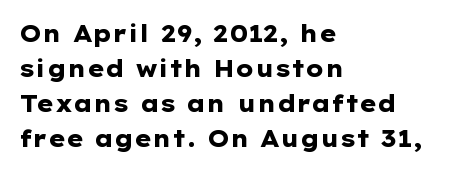
{"italic": "no", "bold": "yes", "underline": "no", "align": "left", "line_spacing": "normal", "line_spacing_ratio": 1.52, "letter_spacing": "normal", "letter_spacing_em": 0.0, "glyph_px": 23}
